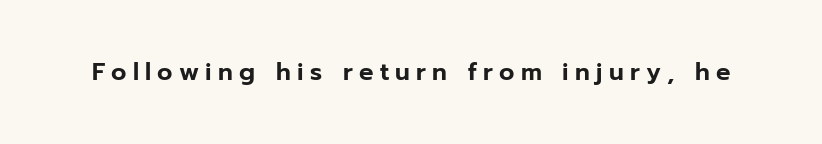
Decoration check: the copy has no underline. The rendering inserts visible extra space after every character. Quick note: not italic, upright.
